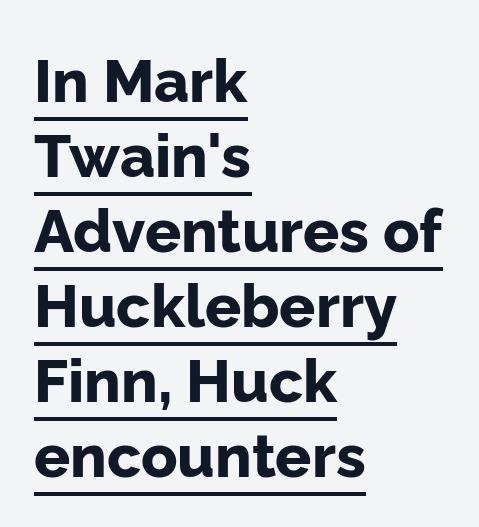
Is there an underline? Yes — a line sits under the letters. Observe the absence of serifs on each vertical stroke in this sample. Does the weight exceed regular? Yes, all the way to bold. Look at the tracking — it's just the regular setting, nothing added.
